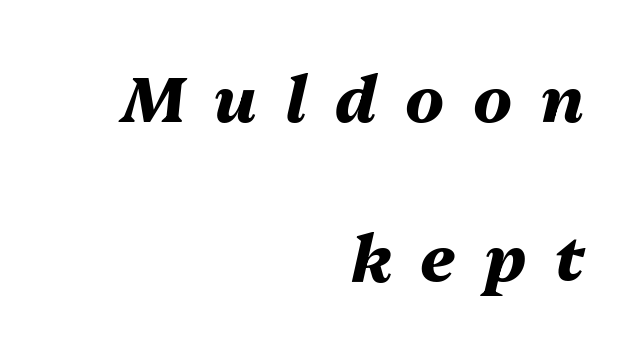
Q: Is the text bold? A: Yes.
Q: Is the text italic (slanted)? A: Yes, it leans right by about 13 degrees.
Q: Is the text underlined? A: No.
Q: How is the paragraph aligned? A: Right-aligned.
Q: Is the spacing between letters normal or unusually wide? A: Unusually wide.
Q: Is the spacing between lines tight, normal or loose? A: Loose.
Q: Width (condensed, normal, or wide)? A: Normal.
Q: Stroke contrast? A: Medium.
Q: x-height? A: Medium.
Q: Monospaced? A: No.
